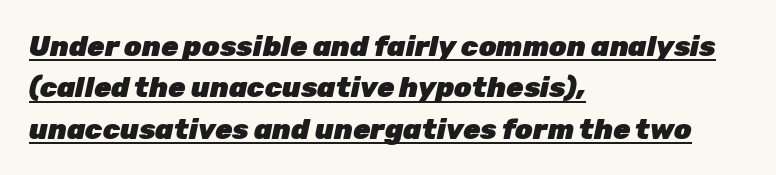
The letterforms sit shoulder to shoulder at normal distance. Horizontal alignment here is leftward, the default for most running prose. Compared with ordinary roman type, these characters are visibly tilted. A continuous stroke trails under the words, as in a hyperlink. Pretty heavy lettering here — definitely bold.
